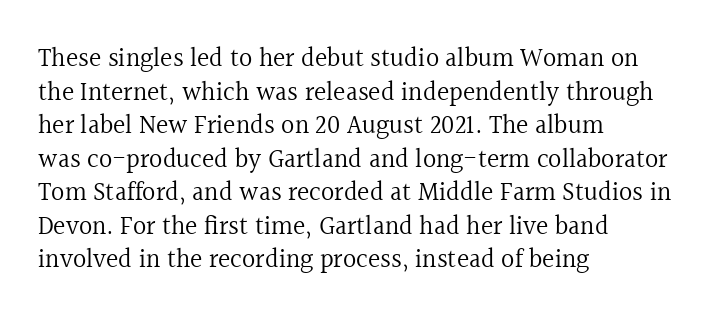
The image shows 26 px text type, upright; set left-aligned, normal line spacing (1.29x), normal letter spacing, not underlined.
